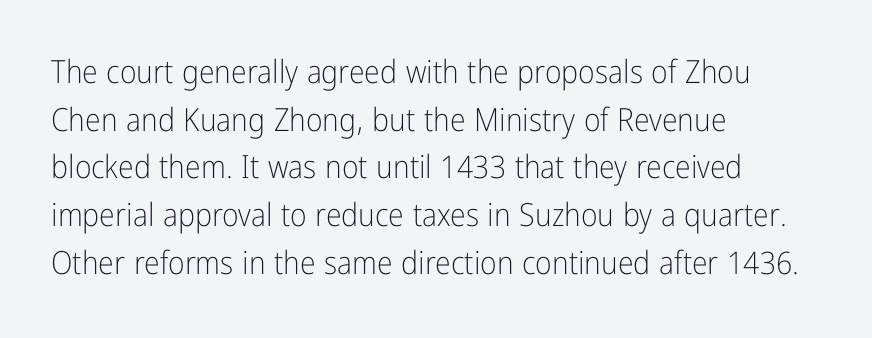
Q: Is the text bold? A: No.
Q: Is the text italic (slanted)? A: No, it is upright.
Q: Is the typeface a serif or a sans-serif typeface? A: Sans-serif.
Q: Is the text underlined? A: No.
Q: How is the paragraph aligned? A: Left-aligned.
Q: Is the spacing between letters normal or unusually wide? A: Normal.
Q: Is the spacing between lines tight, normal or loose? A: Normal.
Q: Width (condensed, normal, or wide)? A: Condensed.
Q: Stroke contrast? A: Low.
Q: x-height? A: Medium.
Q: Monospaced? A: No.
